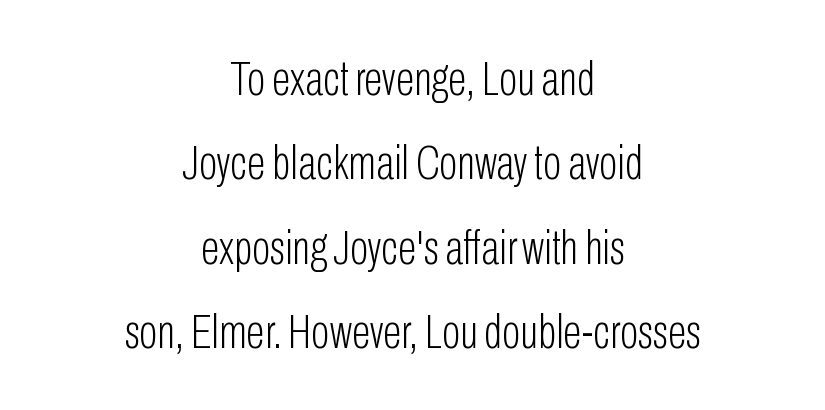
Heft: none added — not bold. Unlike a traditional serif, this face leaves its strokes unadorned. The string is rendered with underlining switched off. These lines stack symmetrically, like a column narrowing and widening about its center.
